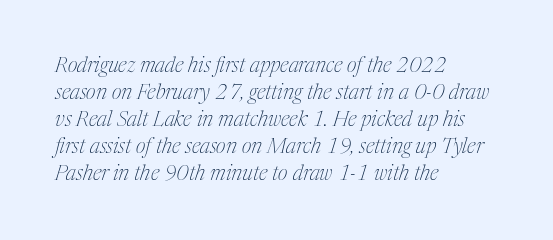
{"italic": "yes", "lean": "right", "slant_degrees": 17, "bold": "no", "underline": "no", "align": "left", "line_spacing": "normal", "line_spacing_ratio": 1.28, "letter_spacing": "normal", "letter_spacing_em": 0.0, "glyph_px": 21}
